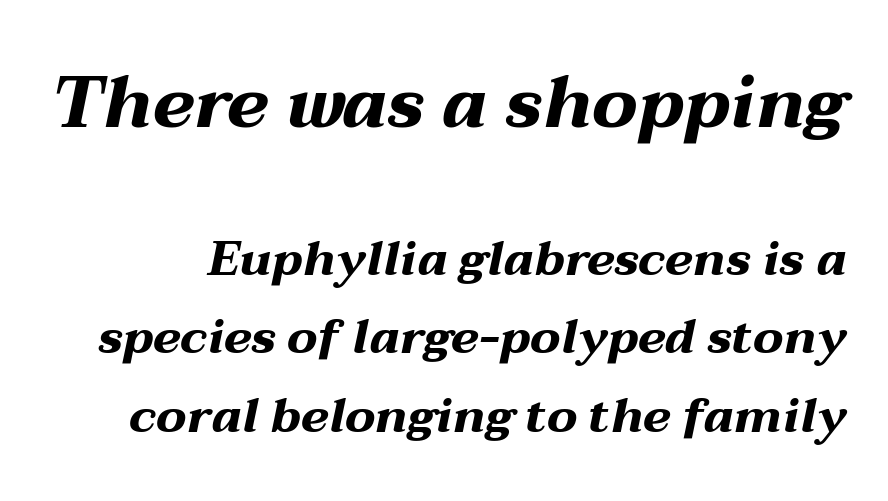
Style check: oblique. The letters in the upper block stand taller than those in the block below. Each new line begins a customary step beneath the previous one. Check the space under the baseline: it is left empty. Plenty of ink on the page — the face is bold. Tracking value appears to be zero — textbook default spacing.
